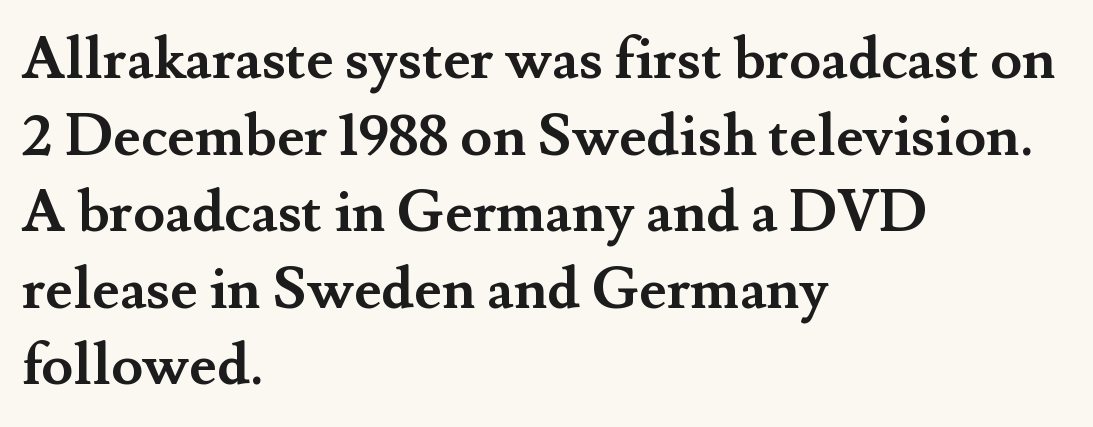
Visually the block forms a straight wall on the left and a jagged coastline on the right. The words here are not underlined. This sample has the flowing, uneven cadence of proportional lettering. In terms of leading, this rendering sits right in the middle.
